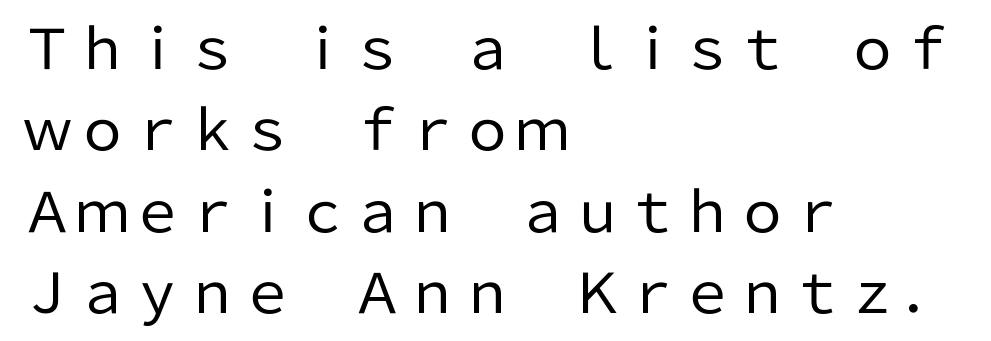
{"serif": "no", "italic": "no", "bold": "no", "weight": "regular", "width": "normal", "stroke_contrast": "low", "x_height": "medium", "monospaced": "no", "underline": "no", "align": "left", "line_spacing": "normal", "line_spacing_ratio": 1.48, "letter_spacing": "normal", "letter_spacing_em": 0.0, "glyph_px": 55}
